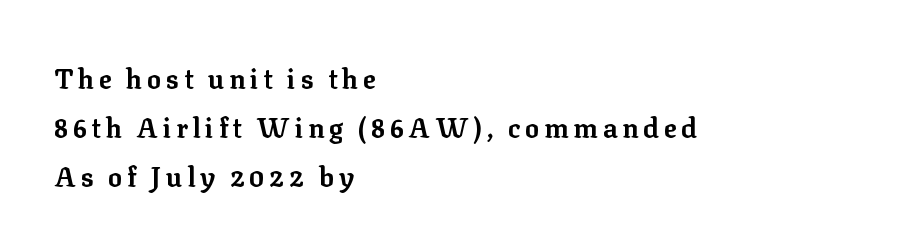
The image shows 27 px bold type, upright; set left-aligned, line spacing 1.81x, not underlined.
